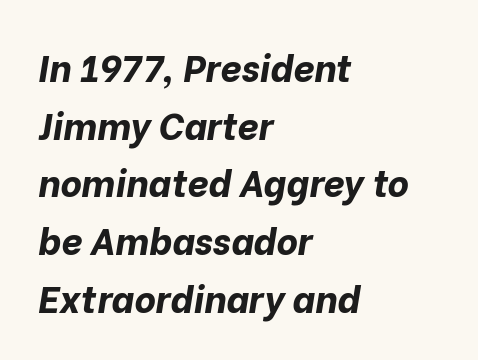
Q: Is the text bold? A: Yes.
Q: Is the text italic (slanted)? A: Yes, it leans right by about 10 degrees.
Q: Is the text underlined? A: No.
Q: How is the paragraph aligned? A: Left-aligned.
Q: Is the spacing between letters normal or unusually wide? A: Normal.
Q: Is the spacing between lines tight, normal or loose? A: Normal.
Q: Width (condensed, normal, or wide)? A: Normal.
Q: Stroke contrast? A: Low.
Q: x-height? A: Medium.
Q: Monospaced? A: No.
